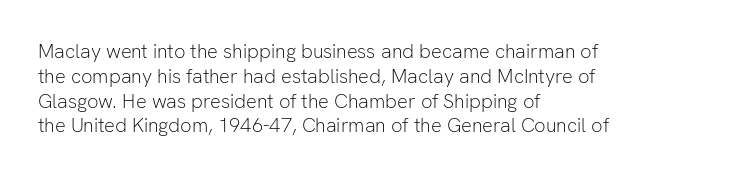
The image shows 20 px text type, upright; set left-aligned, line spacing 1.24x, normal letter spacing, not underlined.
